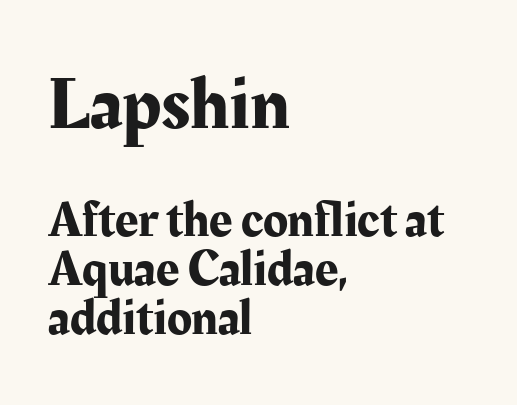
{"serif": "yes", "italic": "no", "width": "normal", "stroke_contrast": "medium", "x_height": "medium", "monospaced": "no", "underline": "no", "align": "left", "line_spacing": "tight", "line_spacing_ratio": 0.96, "letter_spacing": "normal", "letter_spacing_em": 0.0, "larger_block": "first", "size_ratio": 1.49, "glyph_px": 76}
